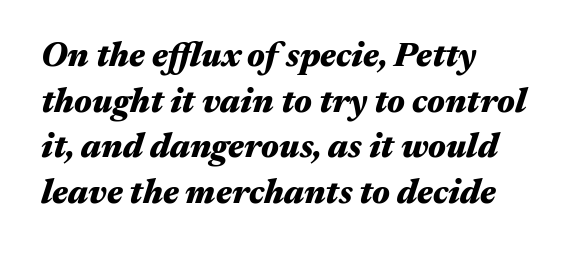
Q: Is the text bold? A: Yes.
Q: Is the text italic (slanted)? A: Yes, it leans right by about 17 degrees.
Q: Is the text underlined? A: No.
Q: How is the paragraph aligned? A: Left-aligned.
Q: Is the spacing between letters normal or unusually wide? A: Normal.
Q: Is the spacing between lines tight, normal or loose? A: Normal.
Q: Width (condensed, normal, or wide)? A: Wide.
Q: Stroke contrast? A: Medium.
Q: x-height? A: Medium.
Q: Monospaced? A: No.
